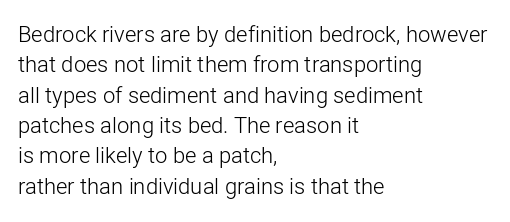
A quiet, ordinary-to-light weight characterises the typeface. The text block is weighted toward the left margin, trailing off unevenly rightward. This rendering leaves character spacing at its baseline value. Characters remain perfectly vertical along every line. The strip under each line holds only bare page.
